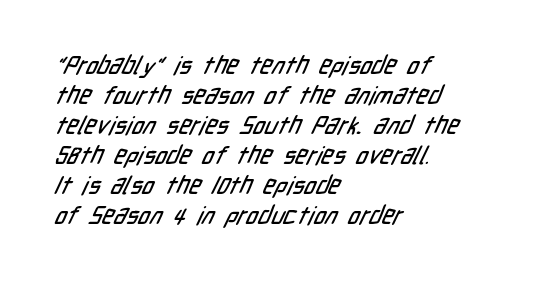
{"underline": "no", "align": "left", "line_spacing_ratio": 1.2, "letter_spacing": "normal", "letter_spacing_em": 0.0, "glyph_px": 25}
